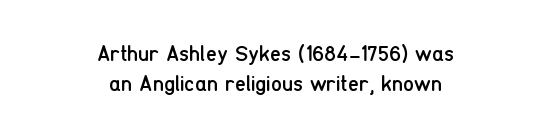
The specimen reads as upright at a glance. The leading is moderate, giving the passage an even texture. Underline: absent. A light-to-regular cut is what we see here.
